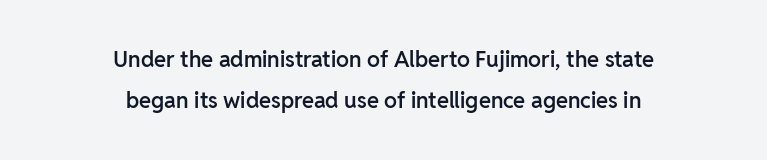
These lines keep a tight, regular rhythm from letter to letter. Posture: straight, roman, zero tilt. Bare-footed words on every line. Line starts and ends both wander, symmetrically.
